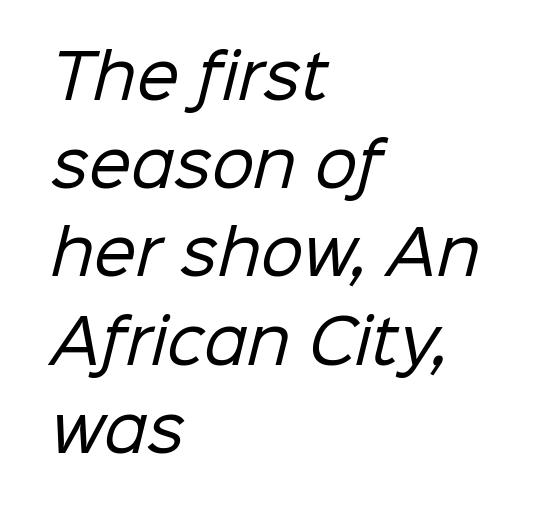
The image shows 60 px regular-weight sans-serif type; set left-aligned, normal line spacing (1.47x), normal letter spacing, not underlined; low stroke contrast and a medium x-height.
